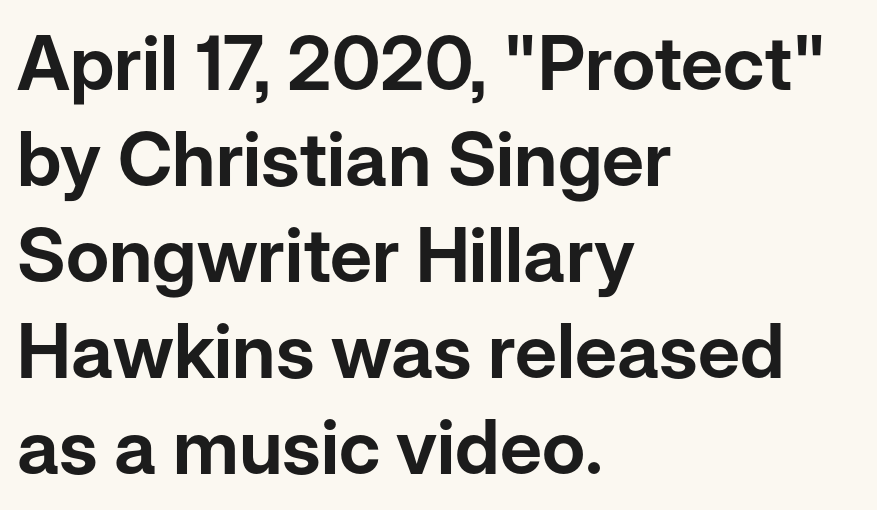
The image shows 75 px sans-serif type, upright; set left-aligned, normal line spacing (1.28x), normal letter spacing, not underlined; low stroke contrast and a medium x-height.
